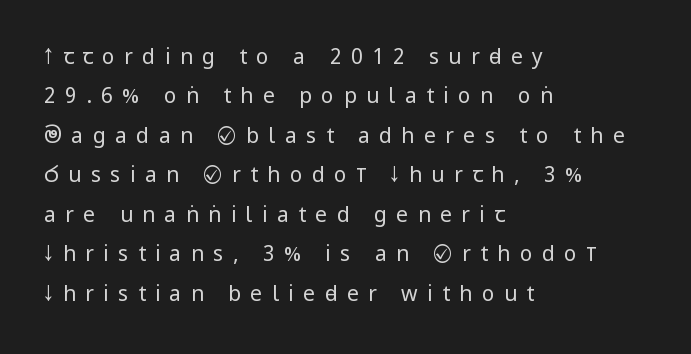
Q: Is the text bold? A: No.
Q: Is the text italic (slanted)? A: No, it is upright.
Q: Is the text underlined? A: No.
Q: How is the paragraph aligned? A: Left-aligned.
Q: Is the spacing between letters normal or unusually wide? A: Unusually wide.
